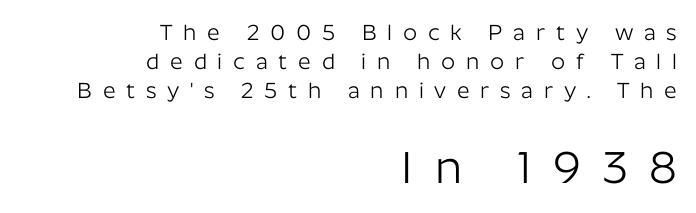
Q: Is the text bold? A: No.
Q: Is the text italic (slanted)? A: No, it is upright.
Q: Is the typeface a serif or a sans-serif typeface? A: Sans-serif.
Q: Is the text underlined? A: No.
Q: How is the paragraph aligned? A: Right-aligned.
Q: Is the spacing between letters normal or unusually wide? A: Unusually wide.
Q: Is the spacing between lines tight, normal or loose? A: Normal.
Q: Which block of text is set in a larger size, the first (top) or the second (bottom)? A: The second (bottom) one.
Q: Width (condensed, normal, or wide)? A: Normal.
Q: Stroke contrast? A: Low.
Q: x-height? A: Medium.
Q: Monospaced? A: No.
